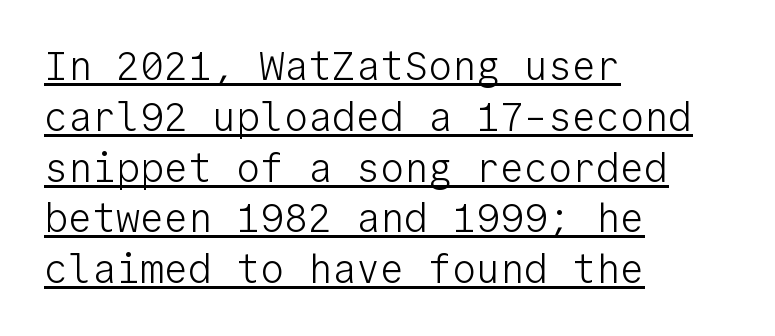
{"serif": "no", "italic": "no", "bold": "no", "weight": "light", "width": "normal", "stroke_contrast": "low", "x_height": "medium", "monospaced": "yes", "underline": "yes", "align": "left", "line_spacing": "normal", "line_spacing_ratio": 1.27, "letter_spacing": "normal", "letter_spacing_em": 0.0, "glyph_px": 40}
